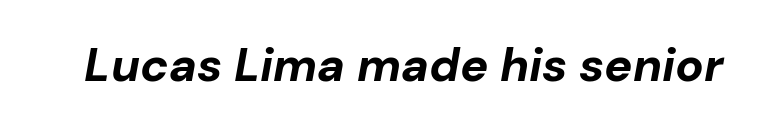
The image shows 47 px bold type, italic (leaning right); set normal letter spacing, not underlined; low stroke contrast and a medium x-height.
